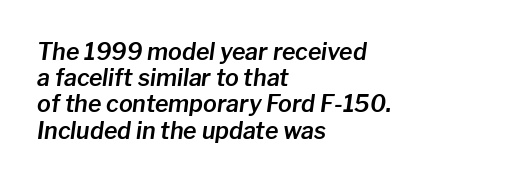
The image shows 23 px text type, italic (leaning right); set left-aligned, tight line spacing (1.14x), normal letter spacing, not underlined.
